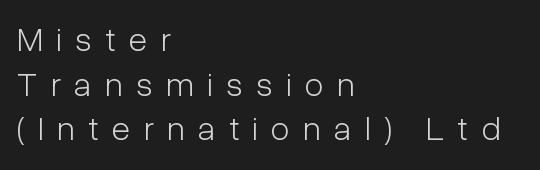
{"serif": "no", "italic": "no", "bold": "no", "weight": "light", "width": "condensed", "stroke_contrast": "low", "x_height": "medium", "monospaced": "no", "underline": "no", "align": "left", "line_spacing": "normal", "line_spacing_ratio": 1.31, "letter_spacing": "wide", "letter_spacing_em": 0.4, "glyph_px": 34}
